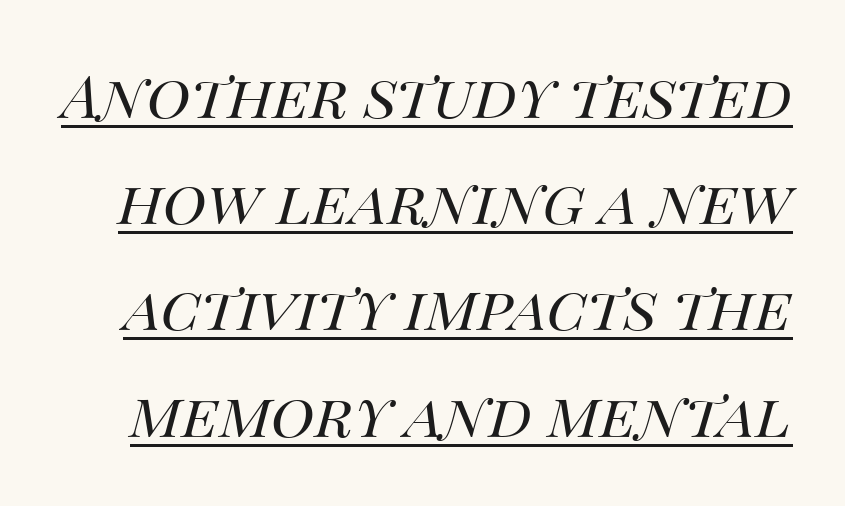
{"italic": "yes", "lean": "right", "slant_degrees": 14, "bold": "no", "weight": "regular", "width": "normal", "stroke_contrast": "medium", "x_height": "large", "monospaced": "no", "underline": "yes", "line_spacing_ratio": 1.77, "letter_spacing": "normal", "letter_spacing_em": 0.0, "glyph_px": 60}
